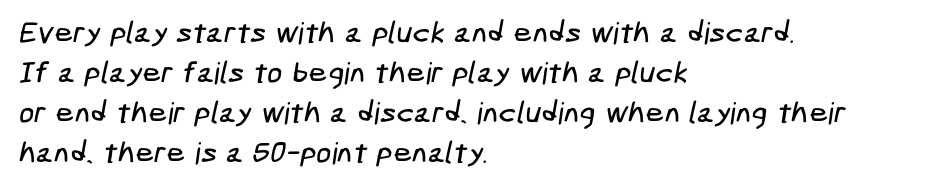
{"serif": "no", "width": "condensed", "stroke_contrast": "low", "x_height": "medium", "underline": "no", "align": "left", "line_spacing": "normal", "line_spacing_ratio": 1.33, "letter_spacing": "normal", "letter_spacing_em": 0.0, "glyph_px": 30}
